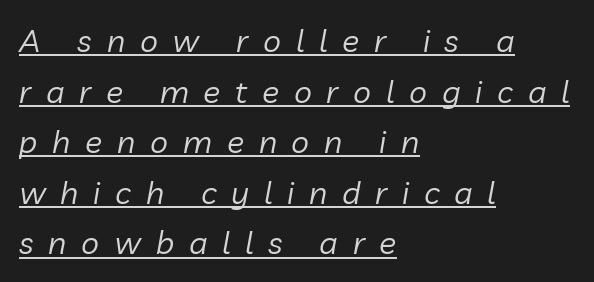
The image shows 32 px regular-weight type, italic (leaning right); set left-aligned, normal line spacing (1.58x), unusually wide letter spacing (+0.46 em), underlined; low stroke contrast and a medium x-height.
